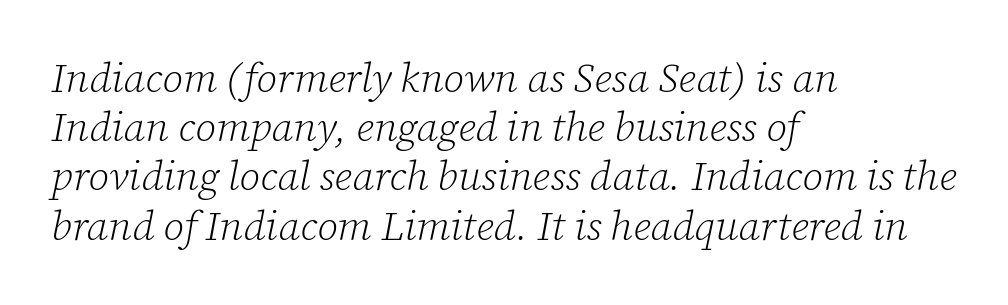
Q: Is the text bold? A: No.
Q: Is the text italic (slanted)? A: Yes, it leans right by about 12 degrees.
Q: Is the typeface a serif or a sans-serif typeface? A: Serif.
Q: Is the text underlined? A: No.
Q: How is the paragraph aligned? A: Left-aligned.
Q: Is the spacing between letters normal or unusually wide? A: Normal.
Q: Width (condensed, normal, or wide)? A: Normal.
Q: Stroke contrast? A: Low.
Q: x-height? A: Medium.
Q: Monospaced? A: No.
